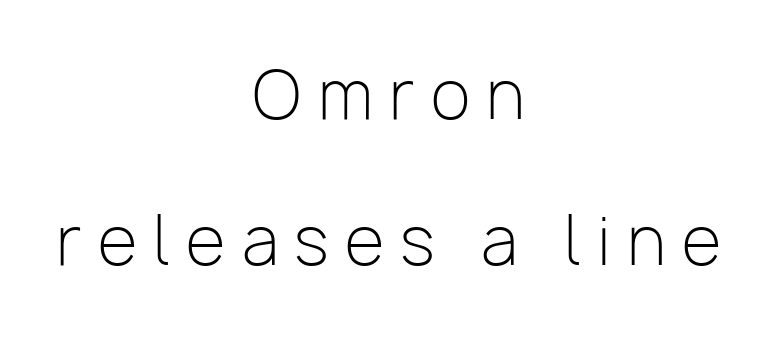
{"serif": "no", "italic": "no", "bold": "no", "weight": "light", "width": "normal", "stroke_contrast": "low", "x_height": "medium", "monospaced": "no", "underline": "no", "align": "center", "line_spacing": "loose", "line_spacing_ratio": 2.25, "letter_spacing": "wide", "letter_spacing_em": 0.25, "glyph_px": 65}
